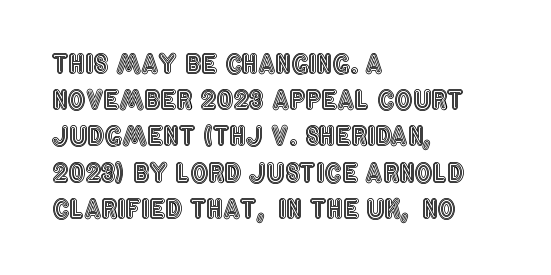
{"italic": "no", "underline": "no", "align": "left", "line_spacing": "normal", "line_spacing_ratio": 1.45, "letter_spacing": "normal", "letter_spacing_em": 0.0, "glyph_px": 25}
